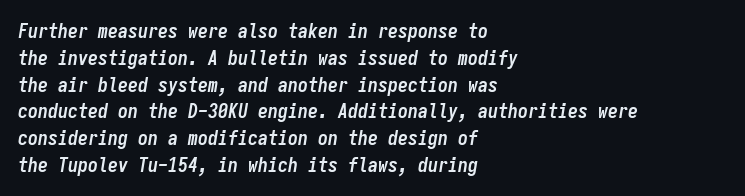
A bare baseline throughout the passage. Slanted lettering throughout. These words are printed bold, with thick strokes throughout. You could call the tracking neutral — neither tight nor loose.
